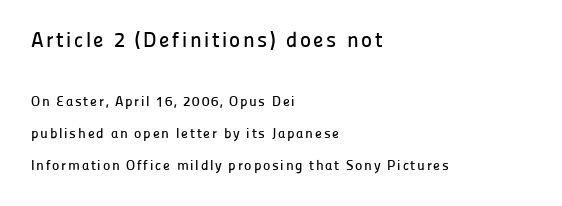
The image shows 21 px text type, upright; set left-aligned, loose line spacing (2.27x), not underlined; the first (top) block is 1.5x larger.
